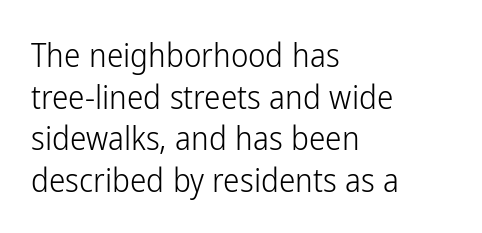
The line texture is even and compact thanks to regular tracking. Heft: none added — not bold. Varying glyph widths throughout — classic text-font behaviour. Letterform terminals end flat and unadorned throughout the passage. Casual observation: everything's shoved over to the left. These lines sit exactly where default settings would place them.
